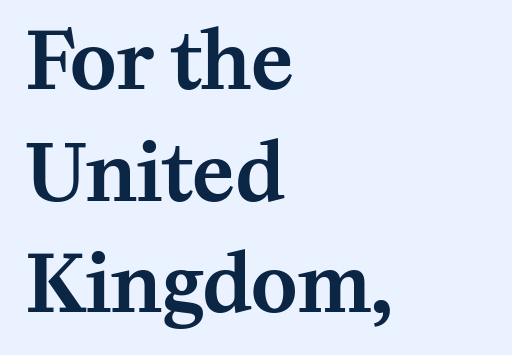
Q: Is the text italic (slanted)? A: No, it is upright.
Q: Is the typeface a serif or a sans-serif typeface? A: Serif.
Q: Is the text underlined? A: No.
Q: How is the paragraph aligned? A: Left-aligned.
Q: Is the spacing between letters normal or unusually wide? A: Normal.
Q: Is the spacing between lines tight, normal or loose? A: Normal.
Q: Width (condensed, normal, or wide)? A: Normal.
Q: Stroke contrast? A: Medium.
Q: x-height? A: Medium.
Q: Monospaced? A: No.
